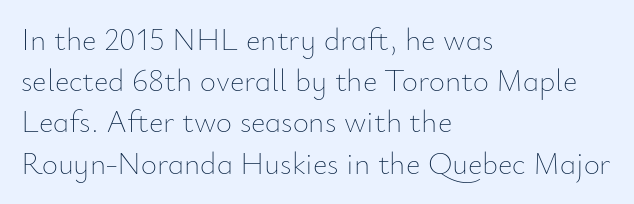
The letterforms sit at book weight or below. Think of a printed novel: that variable character pitch is what you see here. Vertically, the passage feels balanced, rows spaced as you'd expect. Clear beneath every line of the passage. Line beginnings align vertically; line endings do not. Tall strokes in this sample are plumb rather than angled.
